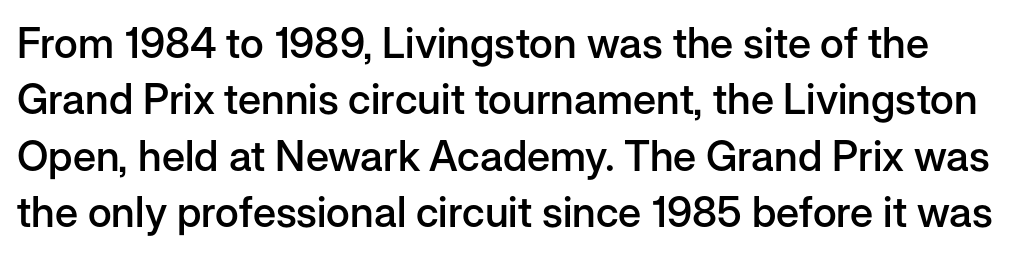
Q: Is the text bold? A: Semi-bold.
Q: Is the text italic (slanted)? A: No, it is upright.
Q: Is the typeface a serif or a sans-serif typeface? A: Sans-serif.
Q: Is the text underlined? A: No.
Q: Is the spacing between letters normal or unusually wide? A: Normal.
Q: Is the spacing between lines tight, normal or loose? A: Normal.
Q: Width (condensed, normal, or wide)? A: Normal.
Q: Stroke contrast? A: Low.
Q: x-height? A: Medium.
Q: Monospaced? A: No.
